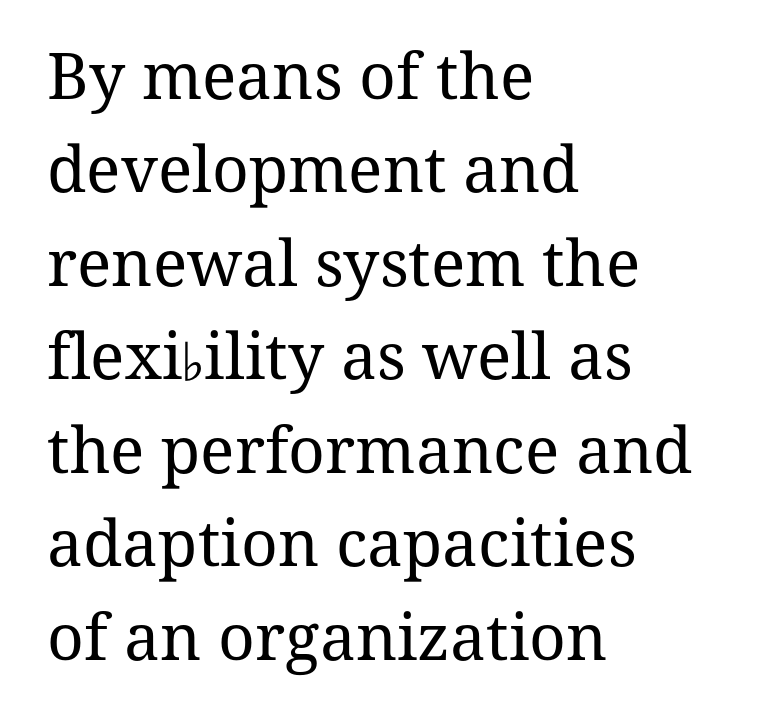
Q: Is the text bold? A: No.
Q: Is the text italic (slanted)? A: No, it is upright.
Q: Is the typeface a serif or a sans-serif typeface? A: Serif.
Q: Is the text underlined? A: No.
Q: How is the paragraph aligned? A: Left-aligned.
Q: Is the spacing between letters normal or unusually wide? A: Normal.
Q: Is the spacing between lines tight, normal or loose? A: Normal.
Q: Width (condensed, normal, or wide)? A: Normal.
Q: Stroke contrast? A: Medium.
Q: x-height? A: Medium.
Q: Monospaced? A: No.
